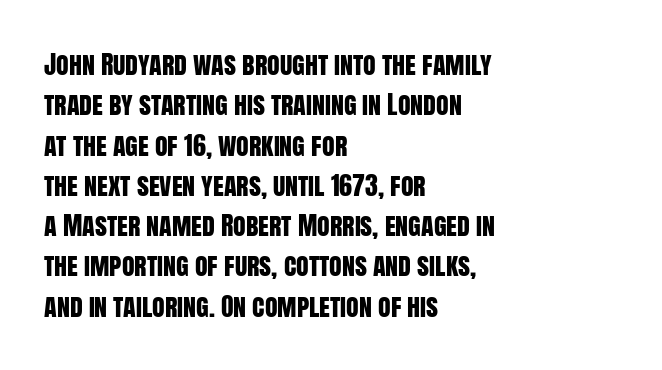
Q: Is the text italic (slanted)? A: No, it is upright.
Q: Is the text underlined? A: No.
Q: How is the paragraph aligned? A: Left-aligned.
Q: Is the spacing between letters normal or unusually wide? A: Normal.
Q: Is the spacing between lines tight, normal or loose? A: Normal.
